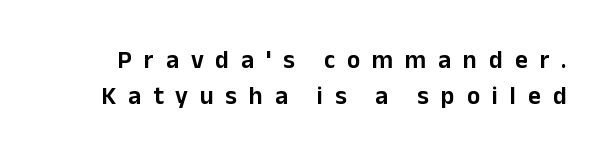
Q: Is the text italic (slanted)? A: No, it is upright.
Q: Is the text underlined? A: No.
Q: Is the spacing between letters normal or unusually wide? A: Unusually wide.
Q: Is the spacing between lines tight, normal or loose? A: Normal.
